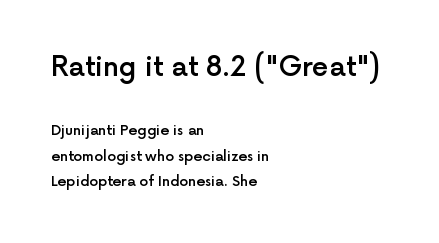
Descenders are the only things crossing below the line. Nothing unusual about the tracking: characters are spaced as the font intends. Emphasis by weight is partial: semibold. Left-aligned paragraph, ragged on the right. The typography opts for an upright posture over an oblique one.
